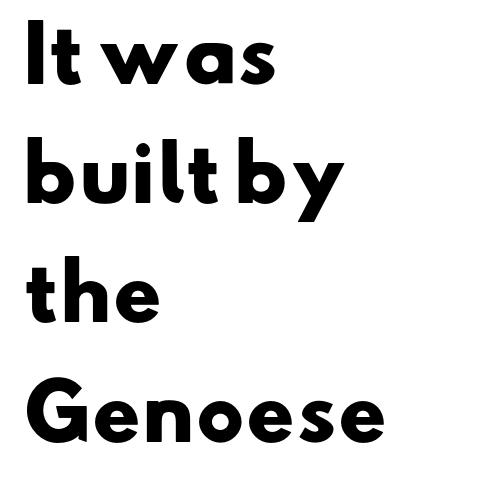
The image shows 75 px heavy, wide sans-serif type; set left-aligned, normal line spacing (1.59x), normal letter spacing, not underlined; low stroke contrast and a small x-height.
